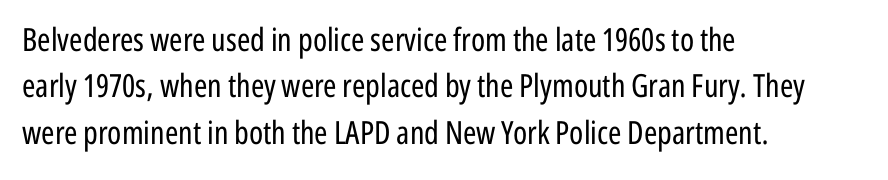
{"serif": "no", "italic": "no", "bold": "no", "weight": "regular", "width": "condensed", "stroke_contrast": "low", "x_height": "medium", "monospaced": "no", "underline": "no", "align": "left", "line_spacing": "normal", "line_spacing_ratio": 1.45, "letter_spacing": "normal", "letter_spacing_em": 0.0, "glyph_px": 32}
